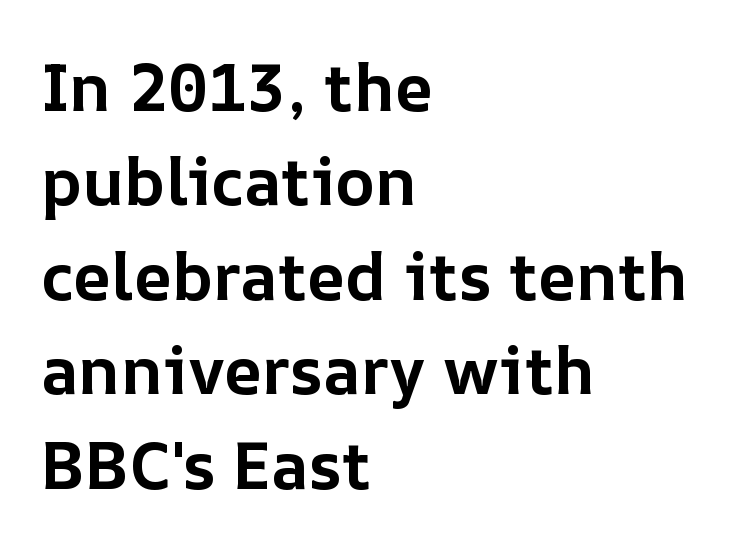
The letters advance in unequal steps, a hallmark of proportional type. Summary of vertical rhythm: regular, with standard interline spacing. On the weight axis this lands at bold, roughly 700. It's the straight-up-and-down kind of type.
